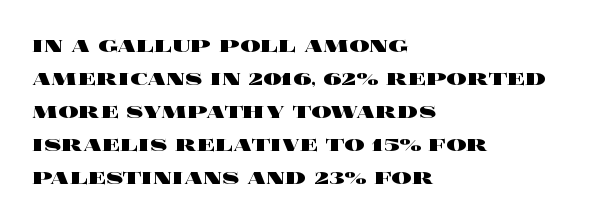
{"italic": "no", "bold": "yes", "underline": "no", "align": "left", "line_spacing": "normal", "line_spacing_ratio": 1.32, "letter_spacing": "normal", "letter_spacing_em": 0.0, "glyph_px": 25}
